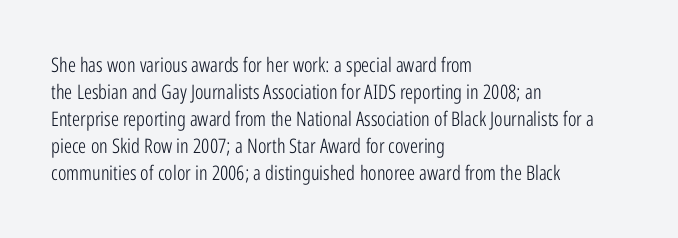
{"italic": "no", "bold": "no", "underline": "no", "align": "left", "line_spacing": "normal", "line_spacing_ratio": 1.35, "letter_spacing": "normal", "letter_spacing_em": 0.0, "glyph_px": 20}
